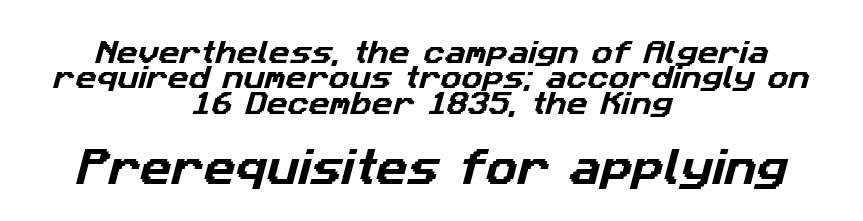
The image shows 39 px sans-serif type; set centered, tight line spacing (0.98x), normal letter spacing, not underlined; the second (bottom) block is 1.5x larger; low stroke contrast and a medium x-height.
